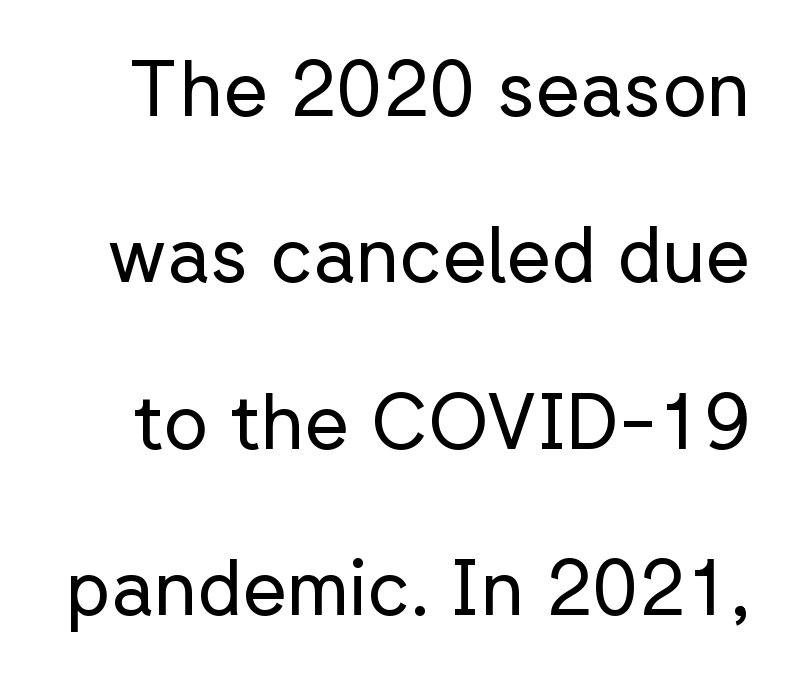
{"serif": "no", "italic": "no", "bold": "no", "weight": "regular", "width": "normal", "stroke_contrast": "low", "x_height": "medium", "monospaced": "no", "underline": "no", "line_spacing": "loose", "line_spacing_ratio": 2.16, "letter_spacing": "normal", "letter_spacing_em": 0.0, "glyph_px": 77}
